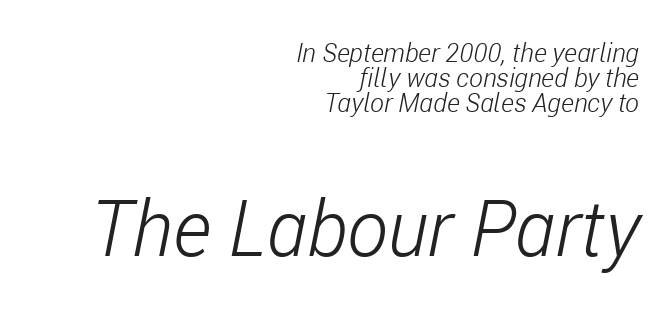
{"italic": "yes", "lean": "right", "slant_degrees": 11, "bold": "no", "weight": "light", "width": "condensed", "stroke_contrast": "low", "x_height": "medium", "monospaced": "no", "underline": "no", "align": "right", "line_spacing": "tight", "line_spacing_ratio": 0.96, "letter_spacing": "normal", "letter_spacing_em": 0.0, "larger_block": "second", "size_ratio": 2.96, "glyph_px": 77}
